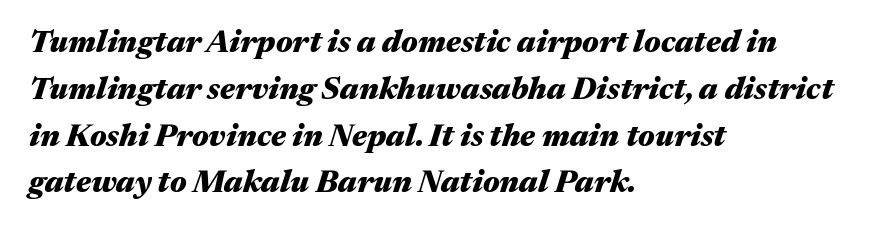
Q: Is the text bold? A: Yes.
Q: Is the text italic (slanted)? A: Yes, it leans right by about 17 degrees.
Q: Is the text underlined? A: No.
Q: How is the paragraph aligned? A: Left-aligned.
Q: Is the spacing between letters normal or unusually wide? A: Normal.
Q: Is the spacing between lines tight, normal or loose? A: Normal.
Q: Width (condensed, normal, or wide)? A: Wide.
Q: Stroke contrast? A: Medium.
Q: x-height? A: Medium.
Q: Monospaced? A: No.
